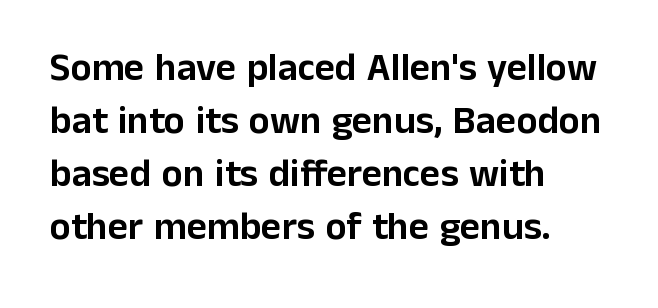
Varying glyph widths throughout — classic text-font behaviour. A sans-serif font was chosen for this passage. Anything drawn beneath the words? Only blank space. Normally led — the rows are evenly, conventionally spaced. If you drew a line through each stem, it would be perfectly vertical. The setting favours the left margin, as ordinary paragraphs usually do.
